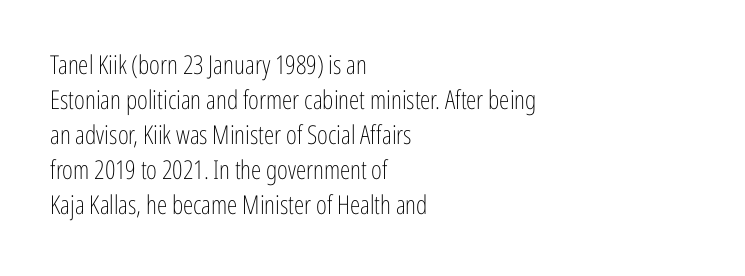
{"italic": "no", "bold": "no", "underline": "no", "align": "left", "line_spacing": "normal", "line_spacing_ratio": 1.35, "letter_spacing": "normal", "letter_spacing_em": 0.0, "glyph_px": 26}
